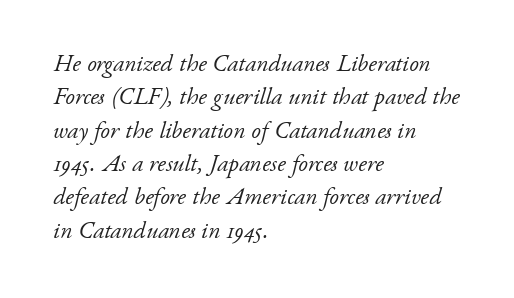
The image shows 24 px text type, italic (leaning right); set left-aligned, normal line spacing (1.39x), normal letter spacing, not underlined.
